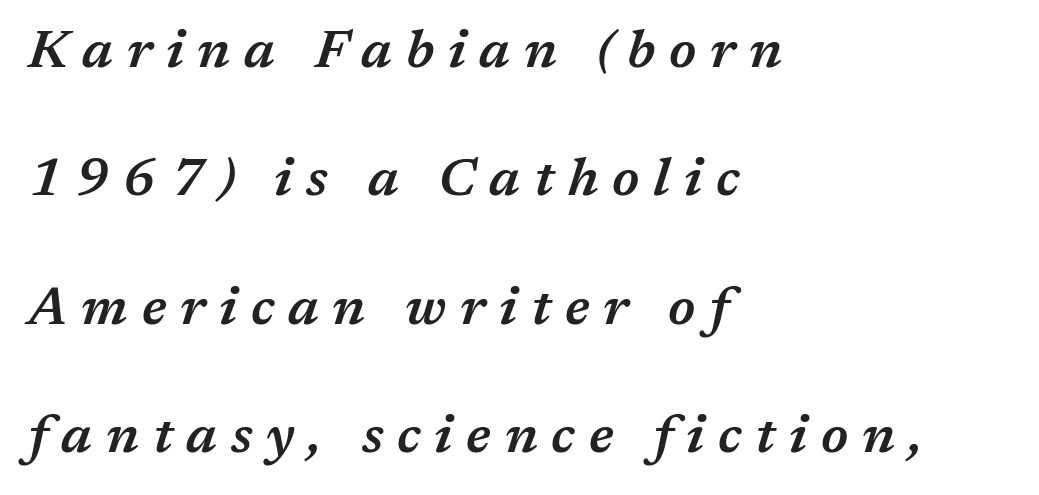
There is plenty of visible air inserted between adjacent glyphs. Each glyph is drawn with semibold strokes, heavier than normal yet not fully bold. Each letter keeps its own natural width here, so spacing adapts to shape. The specimen reads as italic at a glance.
